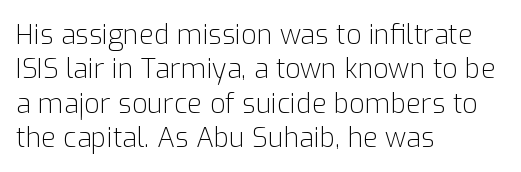
{"italic": "no", "bold": "no", "underline": "no", "align": "left", "line_spacing": "normal", "line_spacing_ratio": 1.27, "letter_spacing": "normal", "letter_spacing_em": 0.0, "glyph_px": 27}
